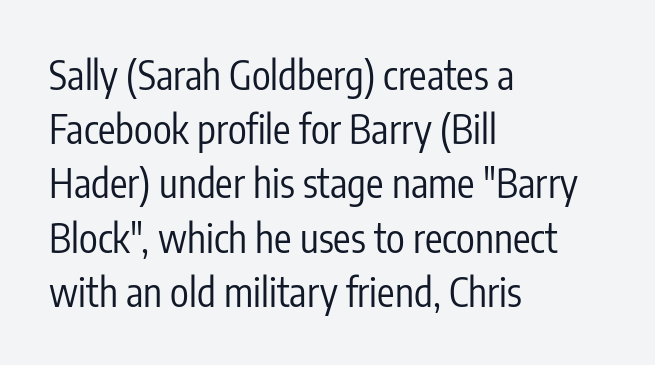
Q: Is the text bold? A: No.
Q: Is the text italic (slanted)? A: No, it is upright.
Q: Is the typeface a serif or a sans-serif typeface? A: Sans-serif.
Q: Is the text underlined? A: No.
Q: How is the paragraph aligned? A: Left-aligned.
Q: Is the spacing between letters normal or unusually wide? A: Normal.
Q: Is the spacing between lines tight, normal or loose? A: Normal.
Q: Width (condensed, normal, or wide)? A: Condensed.
Q: Stroke contrast? A: Low.
Q: x-height? A: Medium.
Q: Monospaced? A: No.
